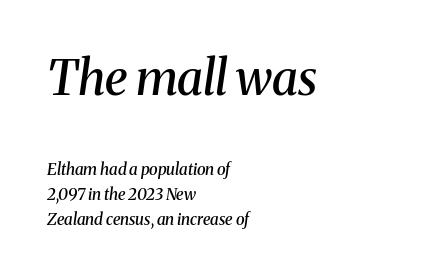
{"serif": "yes", "italic": "yes", "lean": "right", "slant_degrees": 8, "bold": "semi", "weight": "semibold", "width": "normal", "stroke_contrast": "medium", "x_height": "medium", "monospaced": "no", "underline": "no", "align": "left", "line_spacing": "normal", "line_spacing_ratio": 1.54, "letter_spacing": "normal", "letter_spacing_em": 0.0, "larger_block": "first", "size_ratio": 3.0, "glyph_px": 48}
